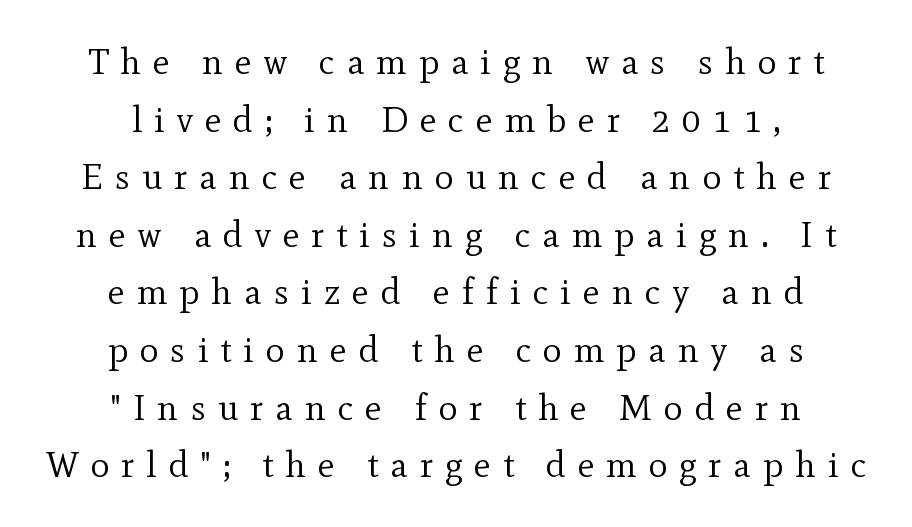
Serif or sans? Serif — the stroke terminals have little feet. A typesetter would call this heavily tracked-out type. Looks like regular typesetting: each glyph gets only the width it needs. Line starts and ends both wander, symmetrically. Has an underline been added? It has not. The strokes are not fattened; the text isn't bold.
